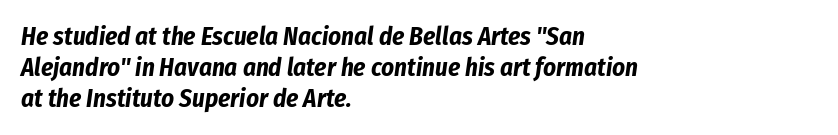
The strokes are fattened all the way to bold. Compared with a centered layout, this one pins lines to the left instead. The typography opts for an oblique posture over an upright one. A bare baseline throughout the passage.
